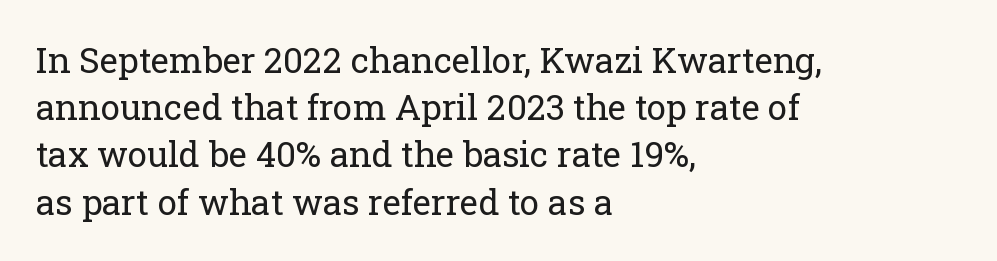
Type without underlining. The typeface chosen for these lines features serifs. Here the glyphs are tracked normally, forming tight word shapes. Layout note: lines flush left. Vertical strokes here are truly vertical.
